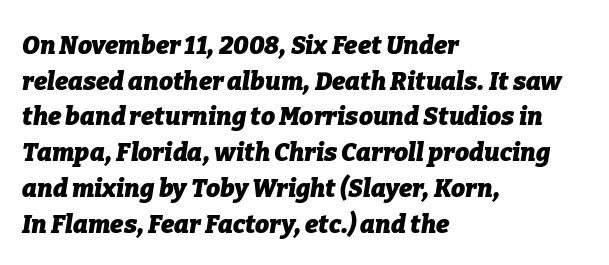
{"italic": "yes", "lean": "right", "slant_degrees": 9, "bold": "yes", "underline": "no", "align": "left", "line_spacing": "normal", "line_spacing_ratio": 1.43, "letter_spacing": "normal", "letter_spacing_em": 0.0, "glyph_px": 25}
